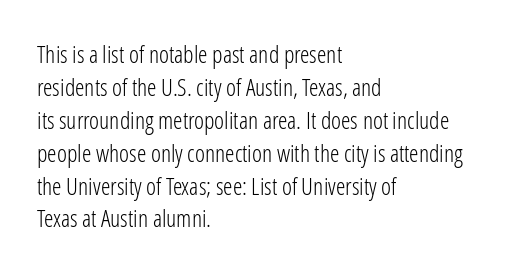
The image shows 24 px text type, upright; set left-aligned, normal line spacing (1.37x), normal letter spacing, not underlined.
